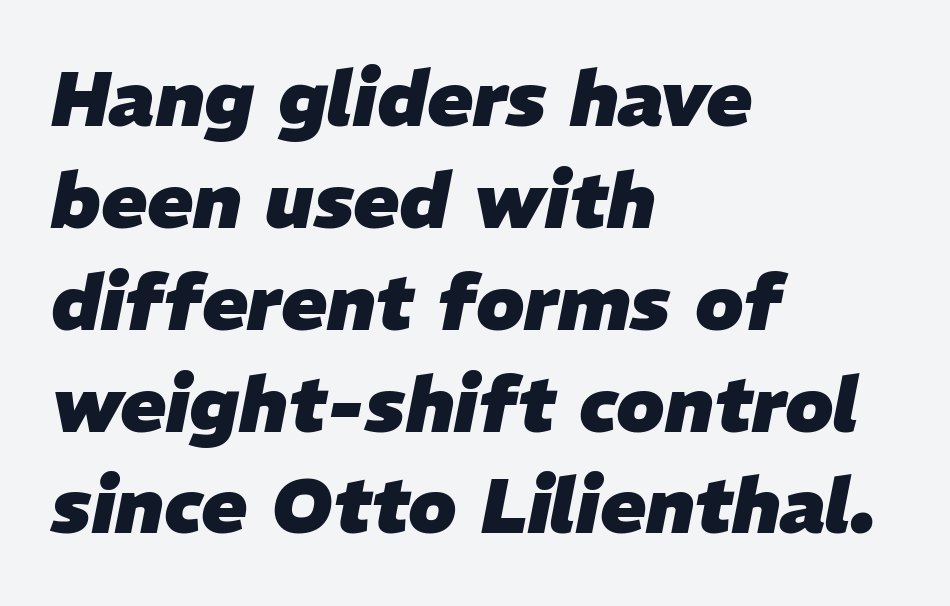
{"italic": "yes", "lean": "right", "slant_degrees": 11, "bold": "yes", "weight": "heavy", "width": "normal", "stroke_contrast": "low", "x_height": "medium", "monospaced": "no", "underline": "no", "align": "left", "line_spacing": "normal", "line_spacing_ratio": 1.34, "letter_spacing": "normal", "letter_spacing_em": 0.0, "glyph_px": 76}
